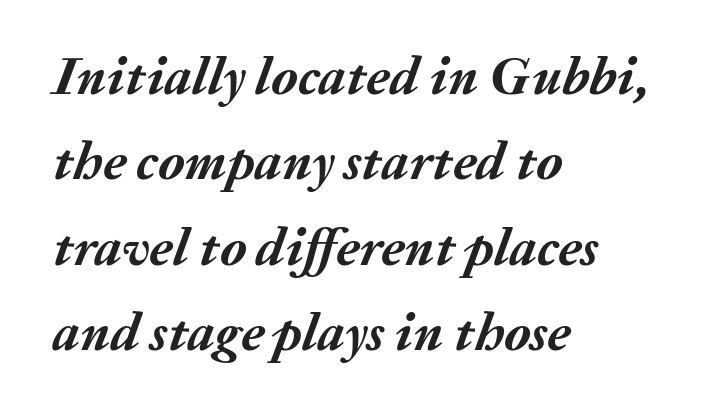
{"italic": "yes", "lean": "right", "slant_degrees": 20, "bold": "yes", "weight": "semibold", "width": "normal", "stroke_contrast": "medium", "x_height": "medium", "monospaced": "no", "underline": "no", "align": "left", "line_spacing": "normal", "line_spacing_ratio": 1.58, "letter_spacing": "normal", "letter_spacing_em": 0.0, "glyph_px": 54}
